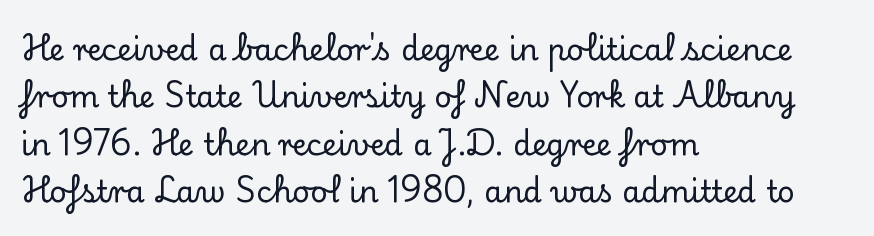
What stands out about the letter spacing? Nothing — it is the standard amount. Any mark beneath the type? The region is blank. The vertical gap from one line to the next is medium. This rendering uses left alignment, leaving the right contour irregular.
